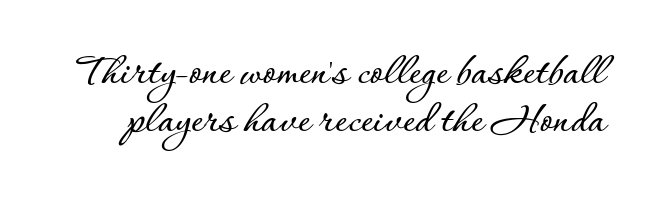
The designer dialed line spacing down below the default. You could not count columns in this text — the font is proportionally spaced. Letters rest on an invisible, unmarked baseline. The letters sit at their default tracking, neither squeezed nor spread.
